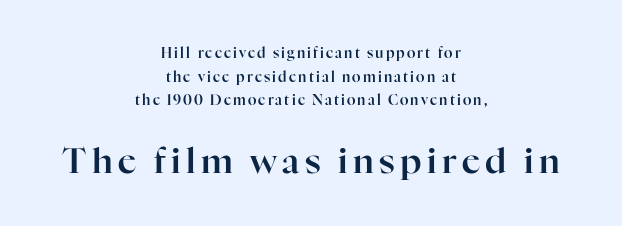
The block of text has a typical density, with ordinary space between rows. Descenders hang freely into open space. Scale increases going downward across the two blocks. The typesetter chose a symmetrical, centered arrangement here. Letterform terminals end in serifs throughout the passage.
